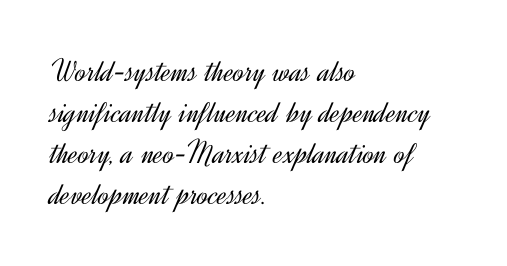
Q: Is the text bold? A: No.
Q: Is the text italic (slanted)? A: Yes.
Q: Is the typeface a serif or a sans-serif typeface? A: Sans-serif.
Q: Is the text underlined? A: No.
Q: How is the paragraph aligned? A: Left-aligned.
Q: Is the spacing between letters normal or unusually wide? A: Normal.
Q: Width (condensed, normal, or wide)? A: Normal.
Q: x-height? A: Small.
Q: Monospaced? A: No.
